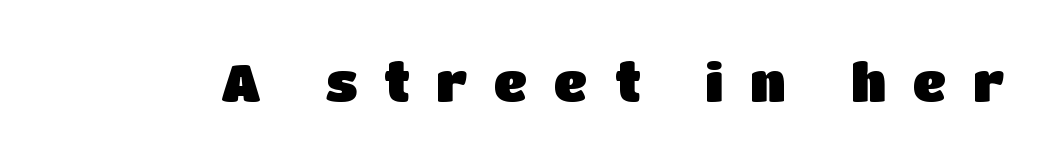
How are the letters spaced? Widely, with obvious added tracking. Varying glyph widths throughout — classic text-font behaviour. Vertical strokes here are truly vertical. Letters rest on an invisible, unmarked baseline. This sample uses a sans-serif face.
